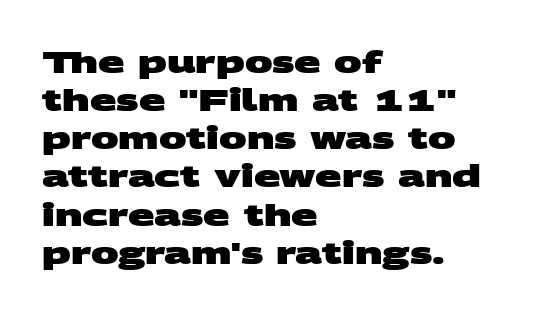
The image shows 31 px heavy, wide sans-serif type; set left-aligned, line spacing 1.23x, normal letter spacing, not underlined; medium stroke contrast and a large x-height.
